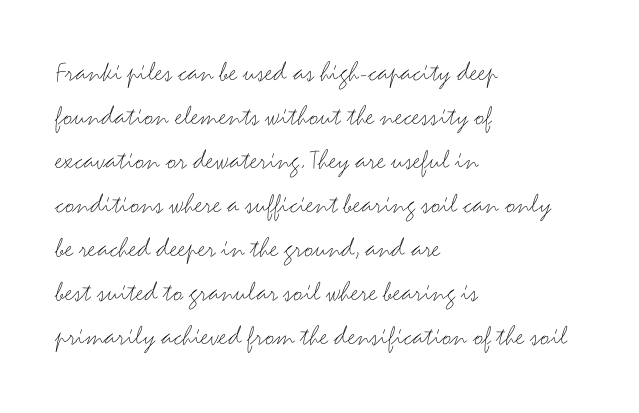
Whoever set this chose a conventional vertical rhythm. Every row of glyphs begins at an identical x-position on the left. Spacing verdict: proportional, widths tailored to each character. The words here are not underlined. Is the stroke heavy? The answer is a plain regular-or-lighter.
